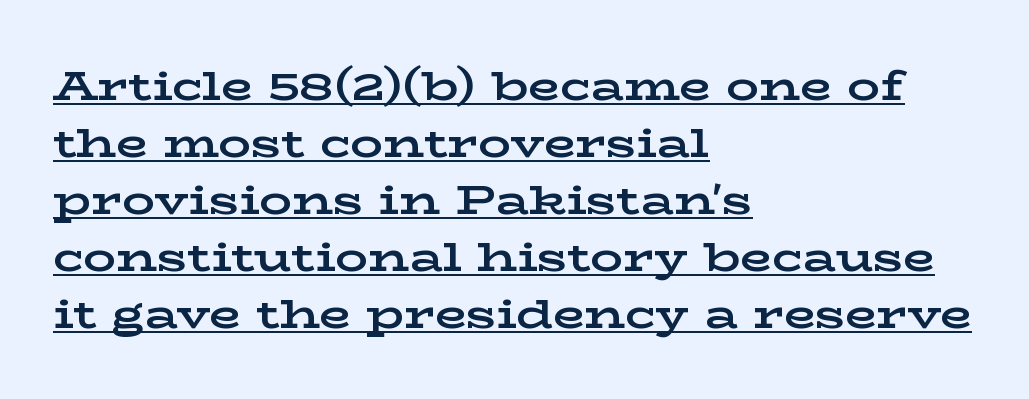
The line-height multiplier appears to be the usual default. Honestly, the underline is the first thing you notice here. On the weight axis this lands at bold, roughly 700. Students, note that the glyphs here touch the page at normal intervals. Does the type have serifs? Yes, each stem ends in a small foot.
